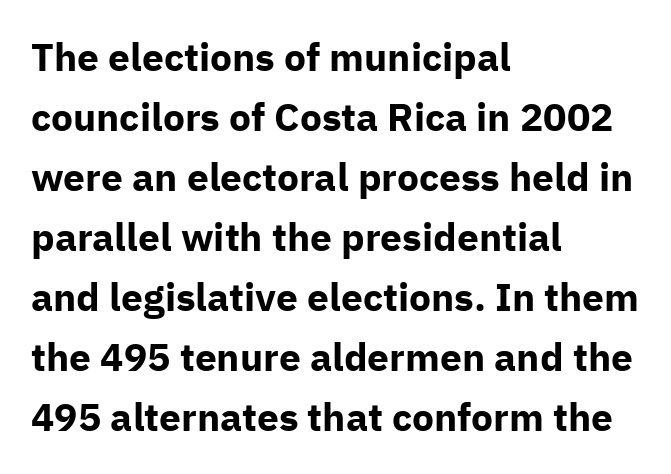
Q: Is the text bold? A: Yes.
Q: Is the text italic (slanted)? A: No, it is upright.
Q: Is the typeface a serif or a sans-serif typeface? A: Sans-serif.
Q: Is the text underlined? A: No.
Q: How is the paragraph aligned? A: Left-aligned.
Q: Is the spacing between letters normal or unusually wide? A: Normal.
Q: Is the spacing between lines tight, normal or loose? A: Normal.
Q: Width (condensed, normal, or wide)? A: Normal.
Q: Stroke contrast? A: Low.
Q: x-height? A: Medium.
Q: Monospaced? A: No.
